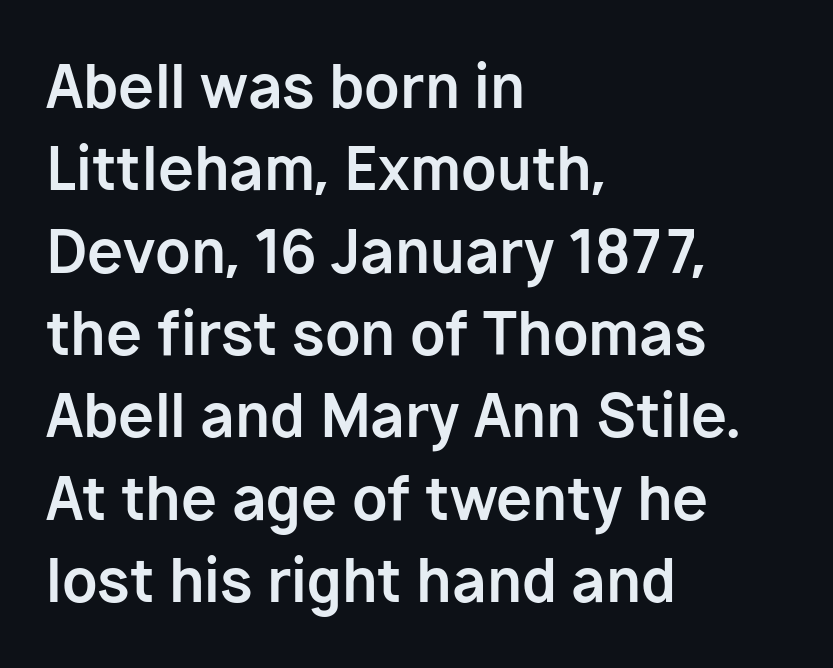
{"serif": "no", "italic": "no", "bold": "yes", "weight": "bold", "width": "normal", "stroke_contrast": "low", "x_height": "medium", "monospaced": "no", "underline": "no", "align": "left", "line_spacing": "normal", "line_spacing_ratio": 1.42, "letter_spacing": "normal", "letter_spacing_em": 0.0, "glyph_px": 58}
